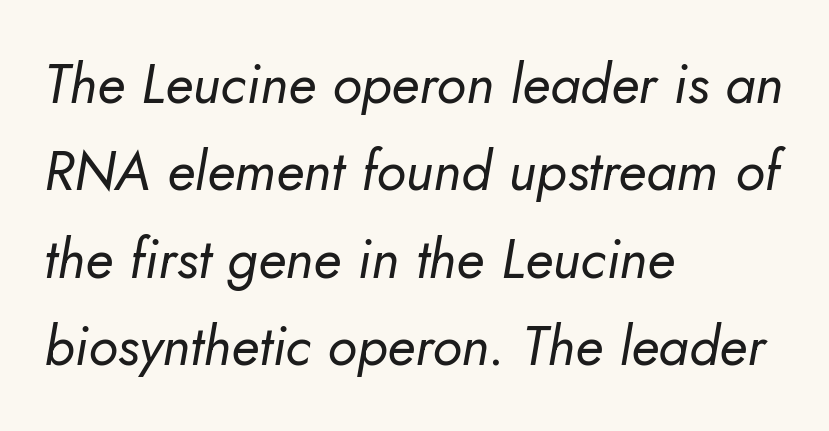
{"italic": "yes", "lean": "right", "slant_degrees": 5, "bold": "no", "weight": "regular", "width": "normal", "stroke_contrast": "low", "x_height": "small", "monospaced": "no", "underline": "no", "align": "left", "line_spacing": "normal", "line_spacing_ratio": 1.59, "letter_spacing": "normal", "letter_spacing_em": 0.0, "glyph_px": 55}
